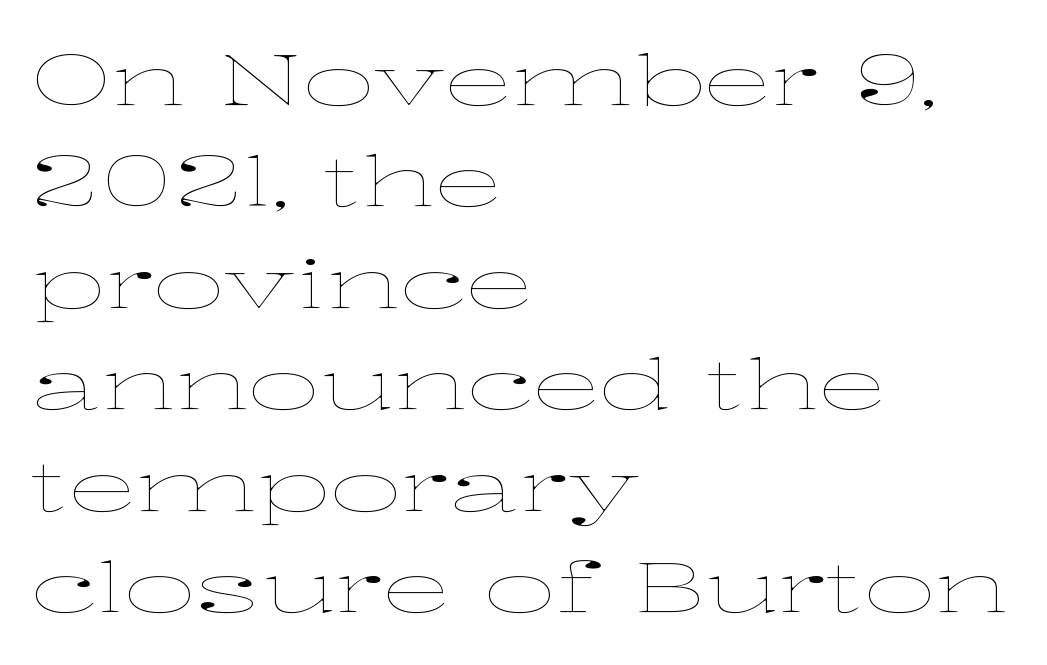
The image shows 70 px thin, wide type, upright; set left-aligned, normal line spacing (1.45x), normal letter spacing, not underlined; low stroke contrast and a medium x-height.
